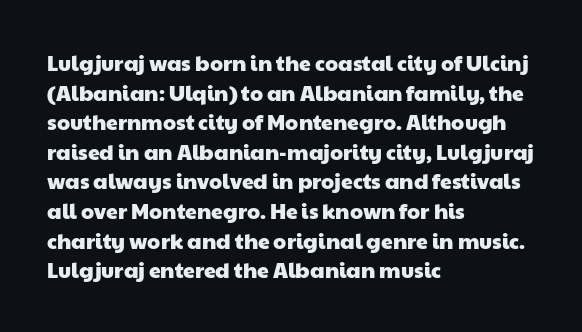
Q: Is the text underlined? A: No.
Q: How is the paragraph aligned? A: Left-aligned.
Q: Is the spacing between letters normal or unusually wide? A: Normal.
Q: Is the spacing between lines tight, normal or loose? A: Normal.
